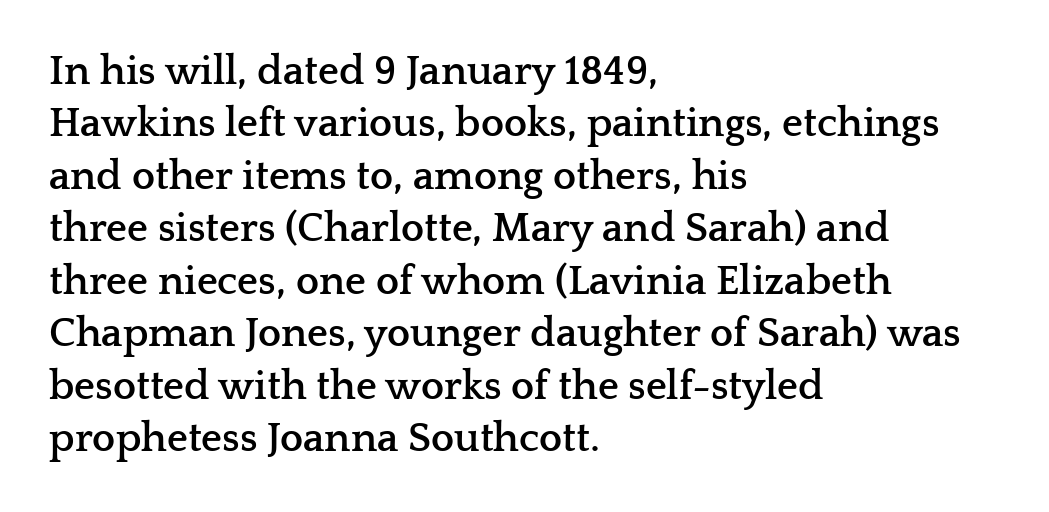
{"serif": "yes", "italic": "no", "bold": "yes", "weight": "semibold", "width": "wide", "stroke_contrast": "low", "x_height": "medium", "monospaced": "no", "underline": "no", "align": "left", "line_spacing": "normal", "line_spacing_ratio": 1.28, "letter_spacing": "normal", "letter_spacing_em": 0.0, "glyph_px": 41}
